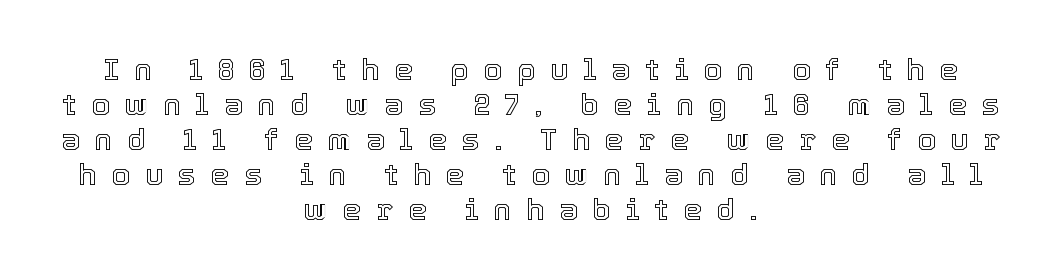
Q: Is the text italic (slanted)? A: No, it is upright.
Q: Is the text underlined? A: No.
Q: How is the paragraph aligned? A: Centered.
Q: Is the spacing between letters normal or unusually wide? A: Unusually wide.
Q: Width (condensed, normal, or wide)? A: Normal.
Q: x-height? A: Medium.
Q: Monospaced? A: No.
